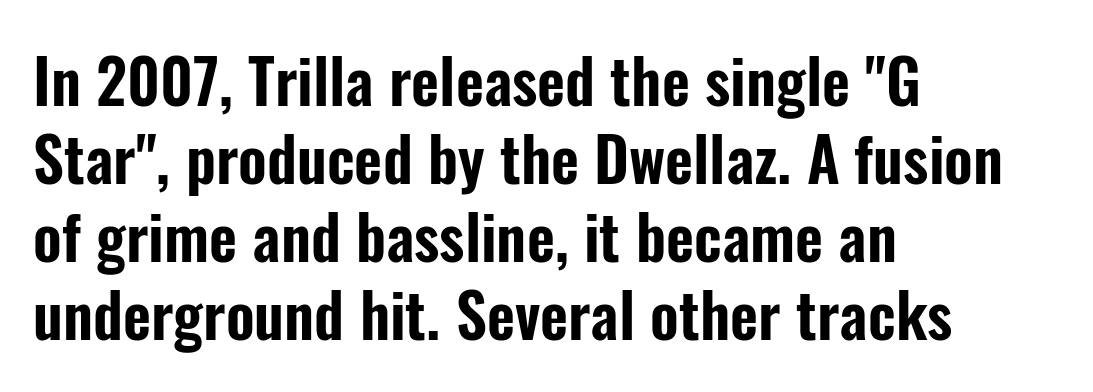
{"serif": "no", "italic": "no", "width": "condensed", "stroke_contrast": "low", "x_height": "medium", "monospaced": "no", "underline": "no", "align": "left", "line_spacing": "normal", "line_spacing_ratio": 1.28, "letter_spacing": "normal", "letter_spacing_em": 0.0, "glyph_px": 61}
